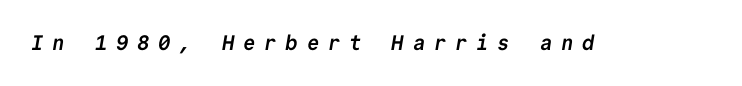
Weight check: bold — yes, fully. Honestly, there is no underline to notice here at all. The line texture is sparse and dotted thanks to wide tracking.
